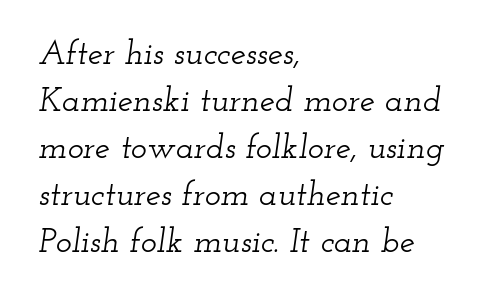
In terms of posture, this sample is oblique. I'd call this a serif setting — the letters wear small feet. Rule under the text: the space is simply empty. In terms of letterspacing, this is plain default setting. The compositor pushed each line to the left boundary. Think of a printed novel: that variable character pitch is what you see here.
